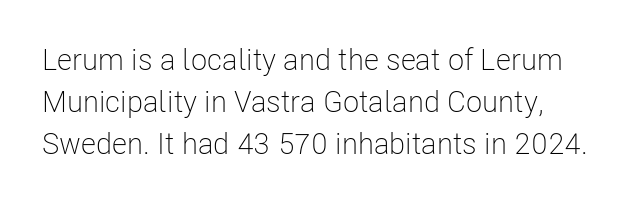
{"serif": "no", "italic": "no", "bold": "no", "weight": "light", "width": "condensed", "stroke_contrast": "low", "x_height": "medium", "monospaced": "no", "underline": "no", "line_spacing": "normal", "line_spacing_ratio": 1.4, "letter_spacing": "normal", "letter_spacing_em": 0.0, "glyph_px": 30}
